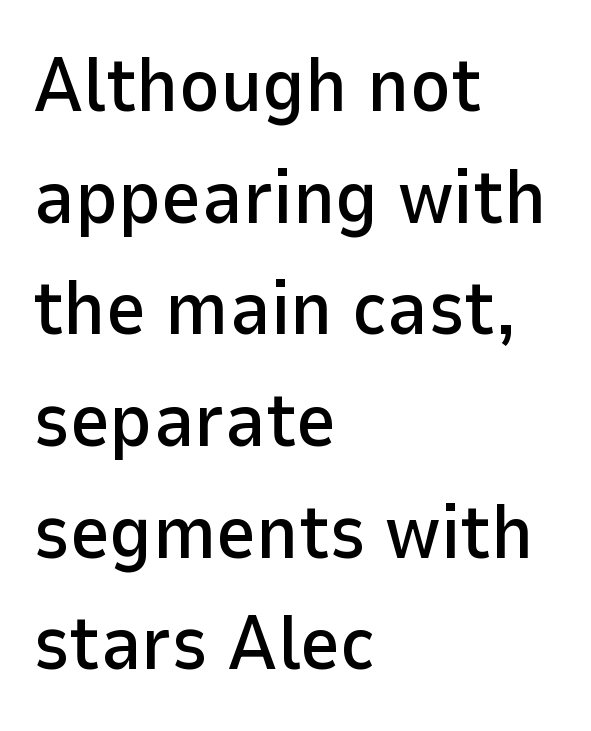
The image shows 77 px sans-serif type, upright; set left-aligned, normal line spacing (1.45x), normal letter spacing, not underlined; low stroke contrast and a medium x-height.
